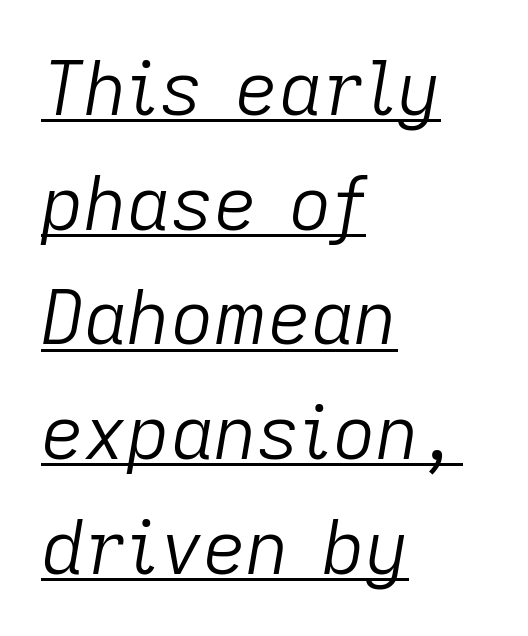
The image shows 75 px light type, italic (leaning right); set left-aligned, normal line spacing (1.53x), normal letter spacing, underlined; low stroke contrast and a medium x-height.
